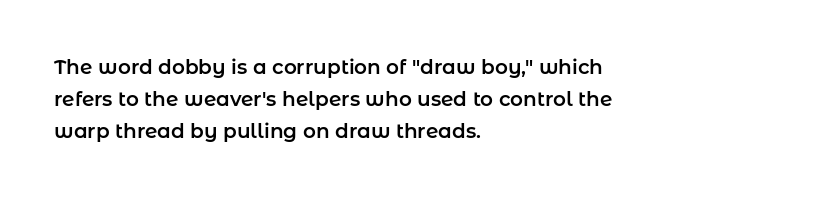
The image shows 20 px text type, upright; set left-aligned, normal line spacing (1.59x), normal letter spacing, not underlined.
